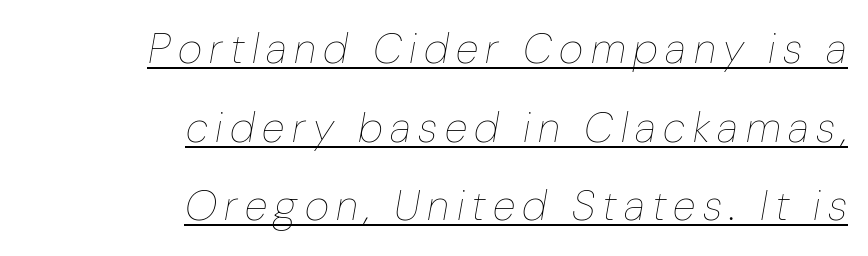
Q: Is the text bold? A: No.
Q: Is the text italic (slanted)? A: Yes, it leans right by about 10 degrees.
Q: Is the text underlined? A: Yes.
Q: How is the paragraph aligned? A: Right-aligned.
Q: Width (condensed, normal, or wide)? A: Normal.
Q: Stroke contrast? A: Low.
Q: x-height? A: Medium.
Q: Monospaced? A: No.
